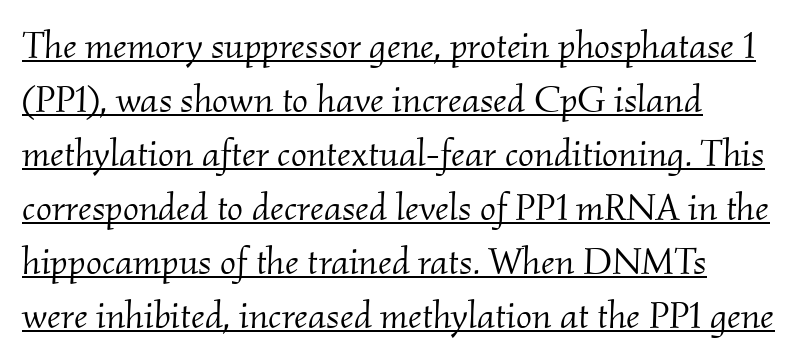
Q: Is the text bold? A: No.
Q: Is the text italic (slanted)? A: Yes, it leans right by about 2 degrees.
Q: Is the typeface a serif or a sans-serif typeface? A: Serif.
Q: Is the text underlined? A: Yes.
Q: How is the paragraph aligned? A: Left-aligned.
Q: Is the spacing between letters normal or unusually wide? A: Normal.
Q: Is the spacing between lines tight, normal or loose? A: Normal.
Q: Width (condensed, normal, or wide)? A: Normal.
Q: Stroke contrast? A: Medium.
Q: x-height? A: Small.
Q: Monospaced? A: No.
